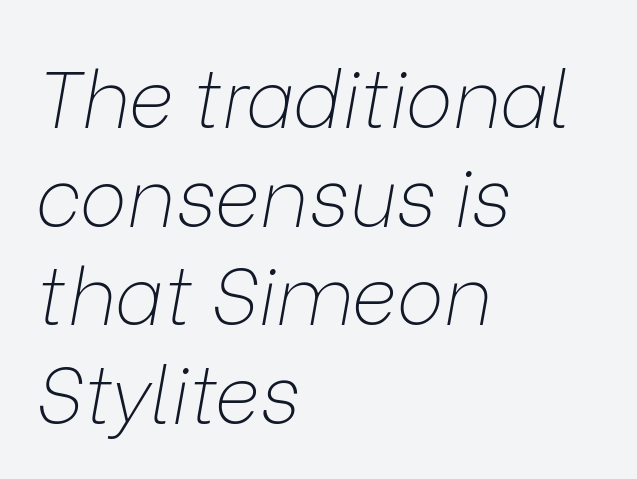
The image shows 79 px thin type, italic (leaning right); set left-aligned, normal line spacing (1.25x), normal letter spacing, not underlined; low stroke contrast and a medium x-height.
